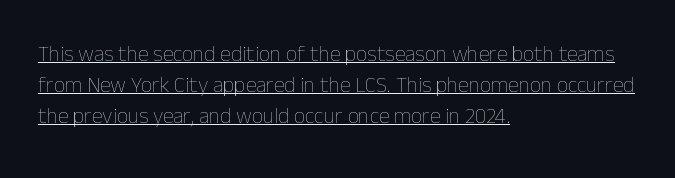
Q: Is the text bold? A: No.
Q: Is the text italic (slanted)? A: No, it is upright.
Q: Is the text underlined? A: Yes.
Q: How is the paragraph aligned? A: Left-aligned.
Q: Is the spacing between letters normal or unusually wide? A: Normal.
Q: Is the spacing between lines tight, normal or loose? A: Normal.
